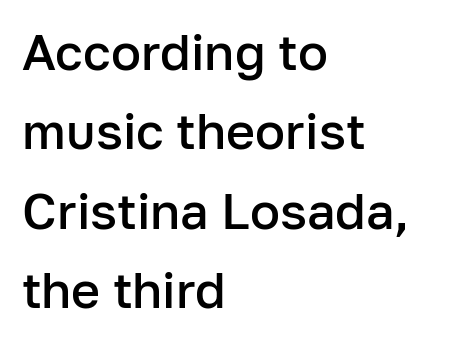
The face used here is proportionally spaced, like ordinary book or web type. The rendering uses a moderate line-height, typical for paragraphs. Glance below the letters and you will spot only blank space. Each letter's strokes conclude bluntly, with no projecting serifs. The face used here is rendered with its standard letterfit. The axis of the letterforms is exactly vertical.
